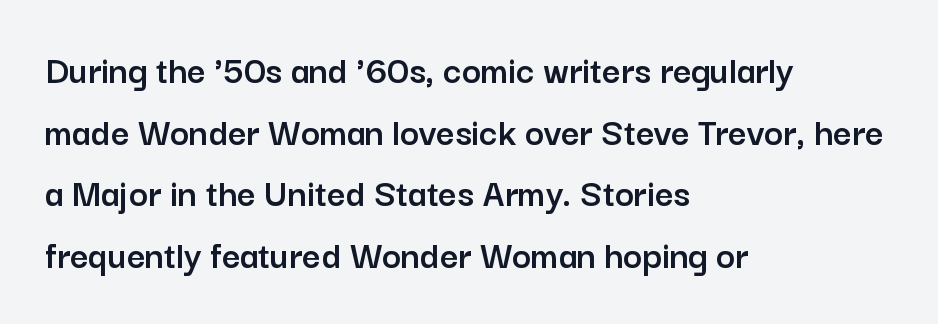
{"serif": "no", "italic": "no", "width": "normal", "stroke_contrast": "low", "x_height": "medium", "monospaced": "no", "underline": "no", "align": "left", "line_spacing": "normal", "line_spacing_ratio": 1.54, "letter_spacing": "normal", "letter_spacing_em": 0.0, "glyph_px": 40}
